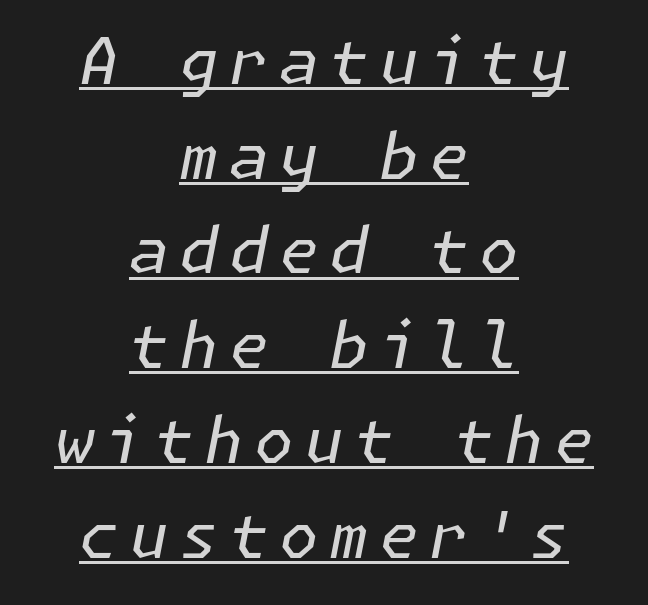
The image shows 64 px regular-weight type, italic (leaning right); set centered, normal line spacing (1.48x), underlined; low stroke contrast and a medium x-height.
